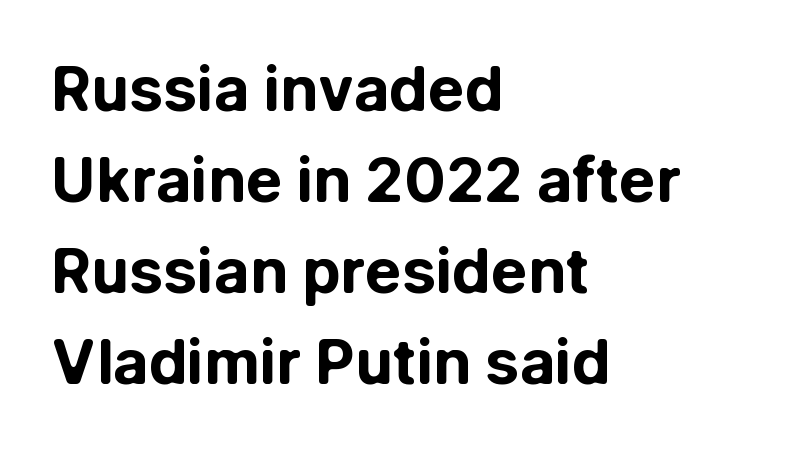
The image shows 61 px bold sans-serif type, upright; set left-aligned, normal line spacing (1.49x), normal letter spacing, not underlined; low stroke contrast and a medium x-height.
